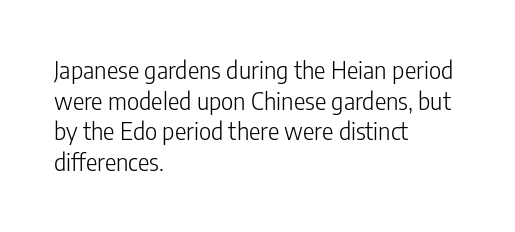
{"italic": "no", "bold": "no", "underline": "no", "align": "left", "line_spacing": "normal", "line_spacing_ratio": 1.28, "letter_spacing": "normal", "letter_spacing_em": 0.0, "glyph_px": 24}
